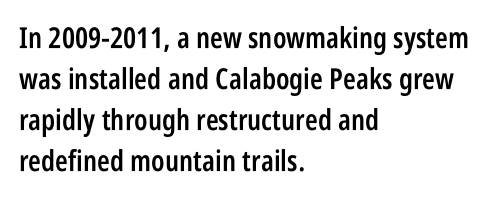
{"serif": "no", "italic": "no", "bold": "semi", "weight": "semibold", "width": "condensed", "stroke_contrast": "low", "x_height": "large", "monospaced": "no", "underline": "no", "align": "left", "line_spacing": "normal", "line_spacing_ratio": 1.41, "letter_spacing": "normal", "letter_spacing_em": 0.0, "glyph_px": 29}
